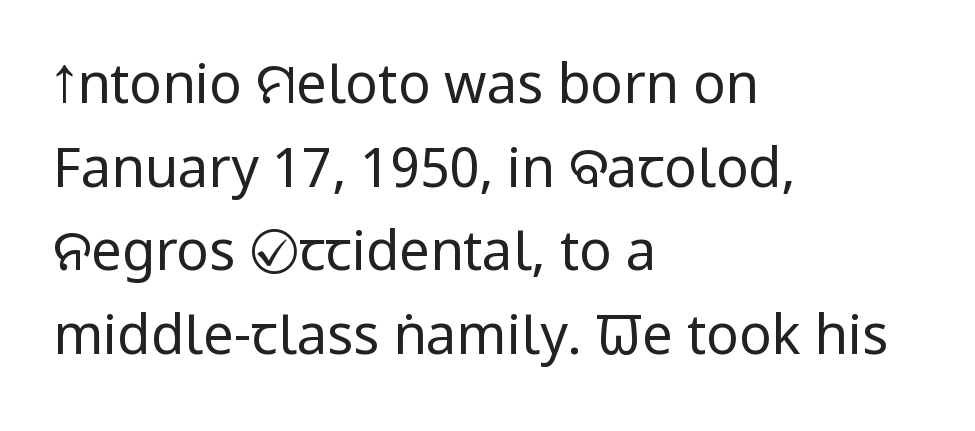
The image shows 54 px regular-weight, condensed sans-serif type, upright; set left-aligned, normal line spacing (1.55x), normal letter spacing, not underlined; low stroke contrast and a large x-height.
